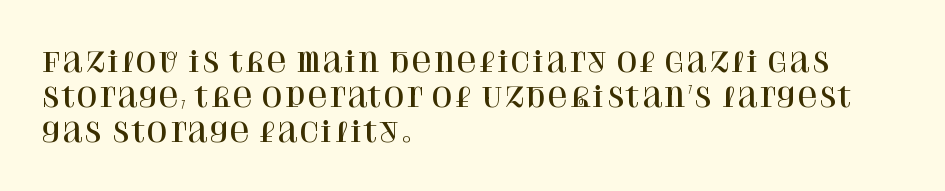
The image shows 27 px text type, upright; set left-aligned, normal line spacing (1.3x), normal letter spacing, not underlined.
